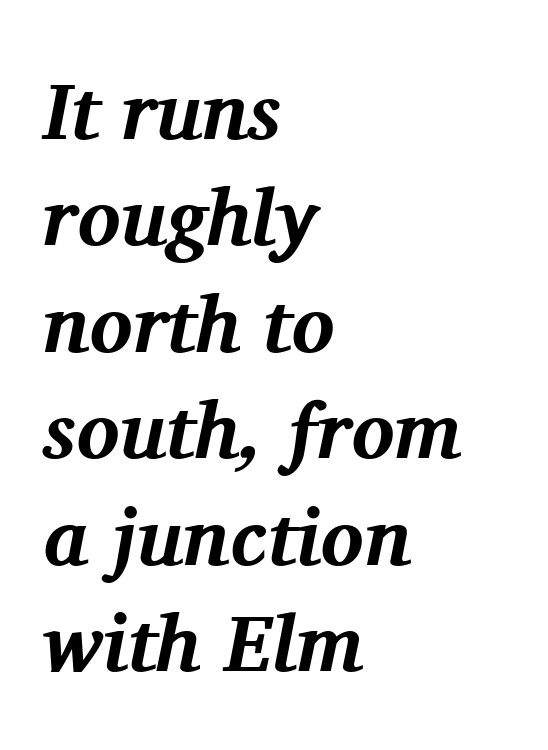
Q: Is the text bold? A: Yes.
Q: Is the text italic (slanted)? A: Yes, it leans right by about 11 degrees.
Q: Is the typeface a serif or a sans-serif typeface? A: Serif.
Q: Is the text underlined? A: No.
Q: How is the paragraph aligned? A: Left-aligned.
Q: Is the spacing between letters normal or unusually wide? A: Normal.
Q: Is the spacing between lines tight, normal or loose? A: Normal.
Q: Width (condensed, normal, or wide)? A: Normal.
Q: Stroke contrast? A: Medium.
Q: x-height? A: Medium.
Q: Monospaced? A: No.
